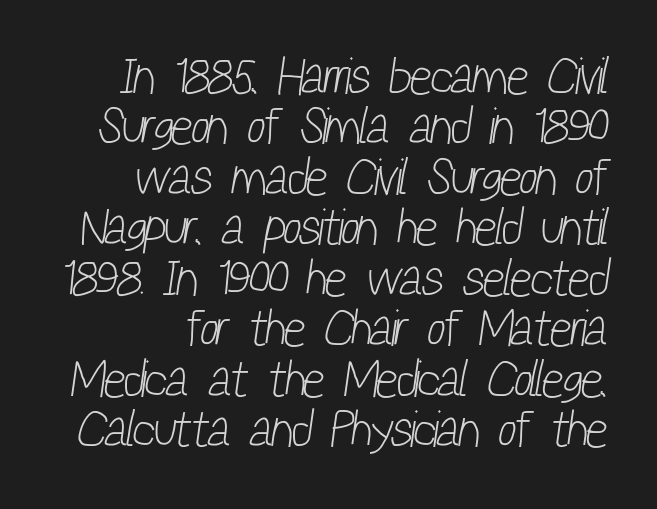
The image shows 52 px light, condensed sans-serif type; set right-aligned, tight line spacing (0.97x), normal letter spacing, not underlined; low stroke contrast and a medium x-height.
